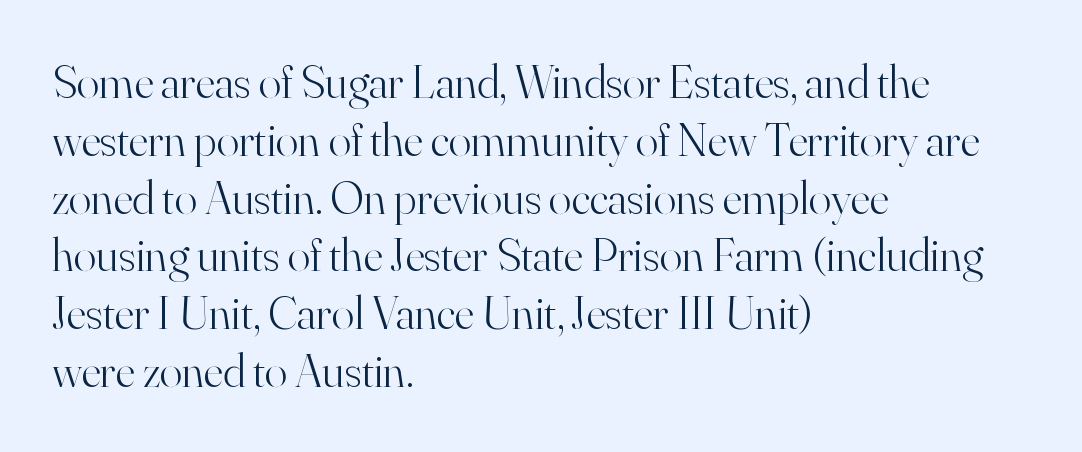
The image shows 47 px light serif type, upright; set left-aligned, line spacing 1.23x, normal letter spacing, not underlined; high stroke contrast and a small x-height.
